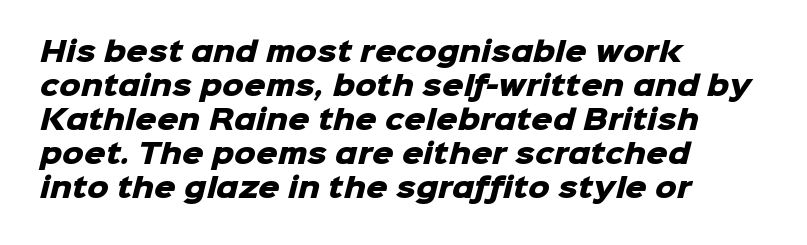
{"bold": "yes", "underline": "no", "align": "left", "line_spacing": "normal", "line_spacing_ratio": 1.26, "letter_spacing": "normal", "letter_spacing_em": 0.0, "glyph_px": 27}
